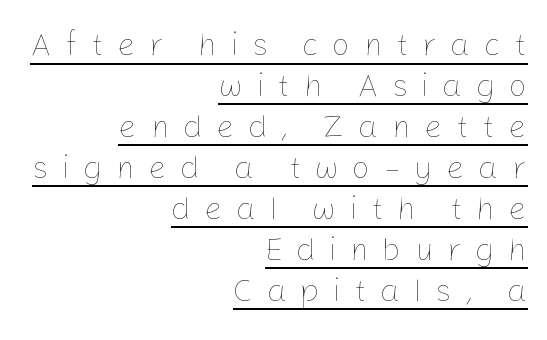
The image shows 32 px thin type, upright; set right-aligned, normal line spacing (1.28x), unusually wide letter spacing (+0.42 em), underlined; low stroke contrast and a medium x-height.
